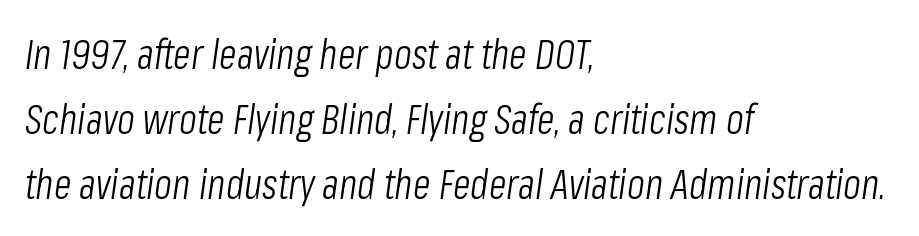
The characters are drawn with everyday or finer stroke widths. This is oblique type, the kind used for emphasis or titles. In terms of leading, this rendering sits right in the middle. Each letter keeps its own natural width here, so spacing adapts to shape. Honestly, there is no underline to notice here at all. Typeset ragged right — the left edge is the straight one.
